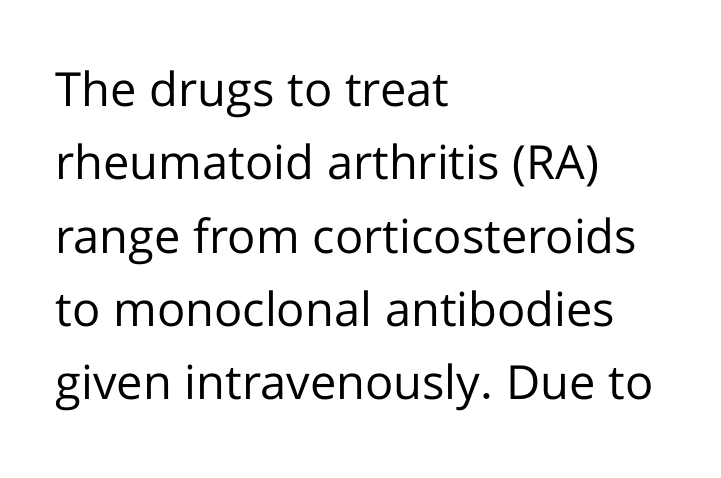
The image shows 47 px regular-weight sans-serif type, upright; set left-aligned, normal line spacing (1.56x), normal letter spacing, not underlined; low stroke contrast and a medium x-height.
